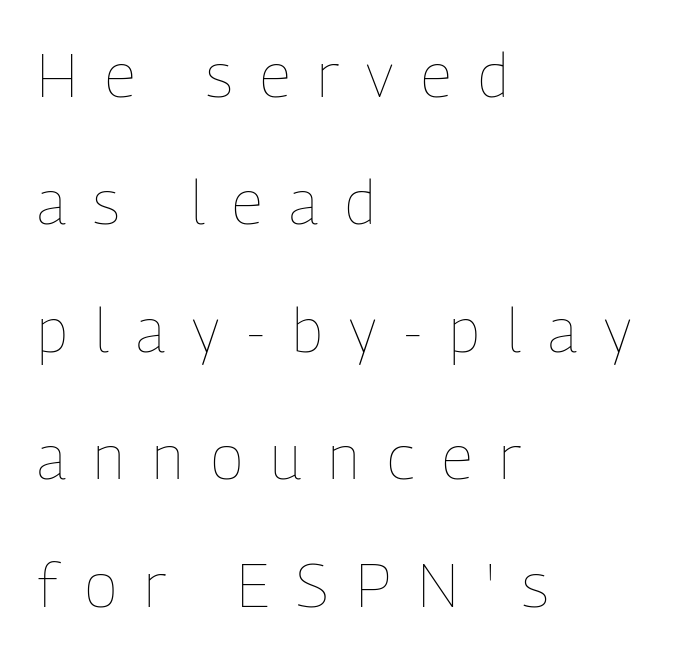
Q: Is the text bold? A: No.
Q: Is the text italic (slanted)? A: No, it is upright.
Q: Is the text underlined? A: No.
Q: How is the paragraph aligned? A: Left-aligned.
Q: Is the spacing between letters normal or unusually wide? A: Unusually wide.
Q: Is the spacing between lines tight, normal or loose? A: Loose.
Q: Width (condensed, normal, or wide)? A: Condensed.
Q: Stroke contrast? A: Low.
Q: x-height? A: Medium.
Q: Monospaced? A: No.
